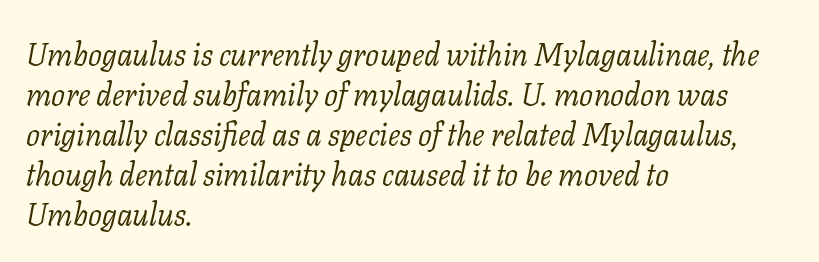
Q: Is the text bold? A: No.
Q: Is the text italic (slanted)? A: Yes, it leans right by about 11 degrees.
Q: Is the typeface a serif or a sans-serif typeface? A: Serif.
Q: Is the text underlined? A: No.
Q: How is the paragraph aligned? A: Left-aligned.
Q: Is the spacing between letters normal or unusually wide? A: Normal.
Q: Is the spacing between lines tight, normal or loose? A: Normal.
Q: Width (condensed, normal, or wide)? A: Normal.
Q: Stroke contrast? A: Low.
Q: x-height? A: Medium.
Q: Monospaced? A: No.
